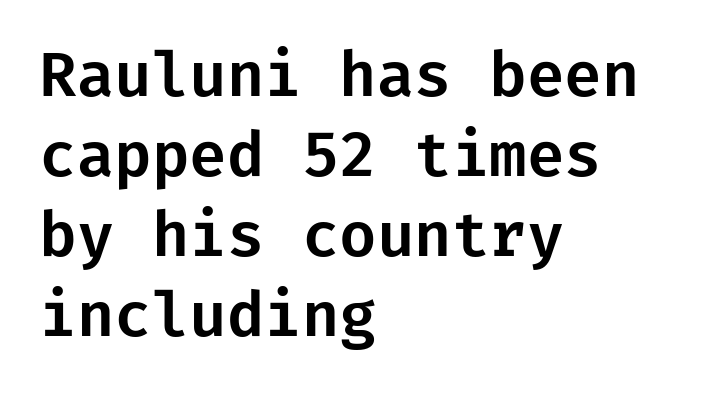
{"serif": "no", "italic": "no", "width": "normal", "stroke_contrast": "low", "x_height": "medium", "underline": "no", "align": "left", "line_spacing": "normal", "line_spacing_ratio": 1.31, "letter_spacing": "normal", "letter_spacing_em": 0.0, "glyph_px": 61}
